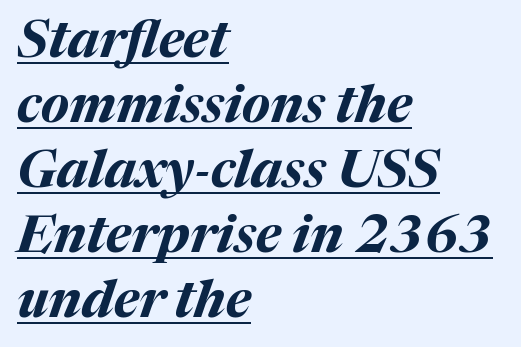
The image shows 52 px bold type, italic (leaning right); set left-aligned, normal line spacing (1.25x), normal letter spacing, underlined; medium stroke contrast and a medium x-height.
